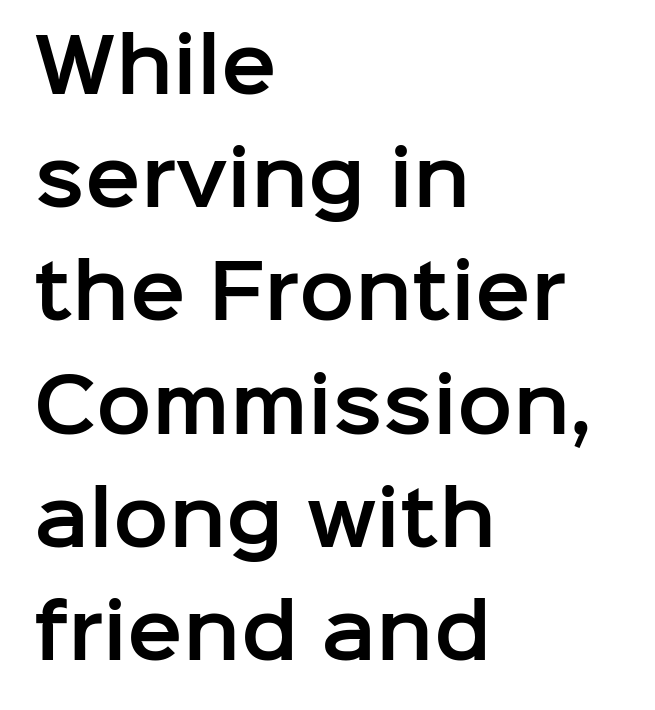
Nope, no serifs anywhere on these letters. You could not count columns in this text — the font is proportionally spaced. Bare-footed words on every line. Glyph-to-glyph distance matches everyday printed text.
